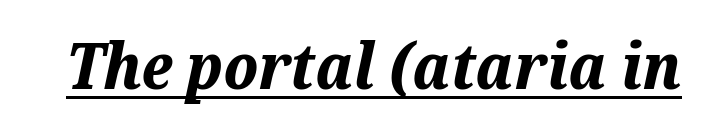
The passage shown is emphatically bold. The rendering keeps characters at their native spacing. The face used here appears with an underline applied. The letters advance in unequal steps, a hallmark of proportional type. The rendering applies a slant to the glyphs.
